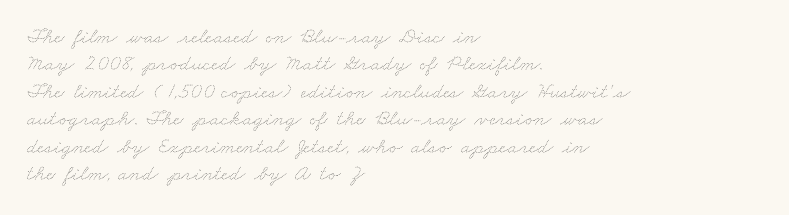
The image shows 22 px text type; set left-aligned, normal line spacing (1.25x), normal letter spacing, not underlined.
